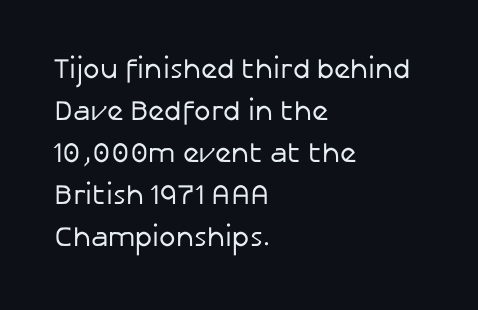
{"serif": "no", "italic": "no", "bold": "no", "weight": "regular", "width": "normal", "stroke_contrast": "low", "x_height": "medium", "monospaced": "no", "underline": "no", "align": "left", "line_spacing": "normal", "line_spacing_ratio": 1.5, "letter_spacing": "normal", "letter_spacing_em": 0.0, "glyph_px": 28}
